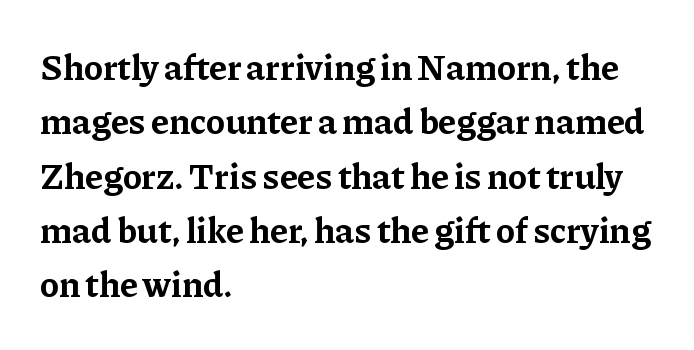
Visually the block forms a straight wall on the left and a jagged coastline on the right. Is the type bold? Yes — the strokes are clearly thick and heavy. The passage shown is typed in a proportional face where columns would drift. Here the glyphs are tracked normally, forming tight word shapes.
